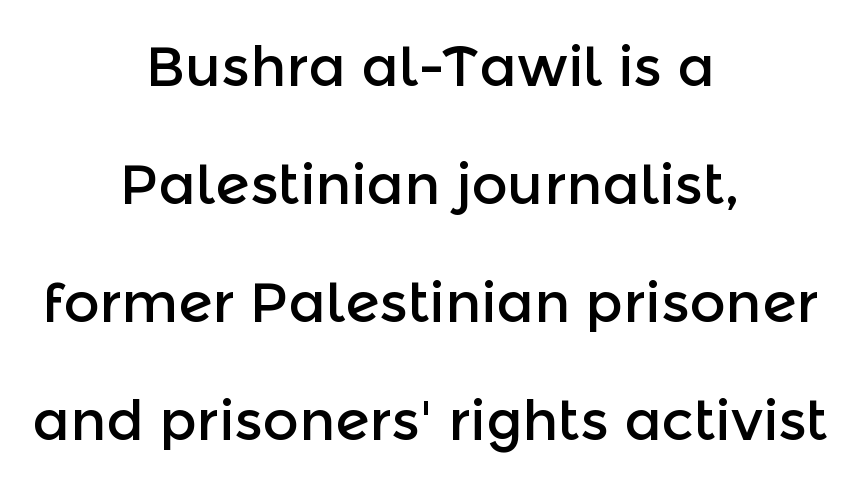
{"serif": "no", "italic": "no", "width": "normal", "x_height": "medium", "monospaced": "no", "underline": "no", "align": "center", "line_spacing": "loose", "line_spacing_ratio": 2.11, "letter_spacing": "normal", "letter_spacing_em": 0.0, "glyph_px": 56}
